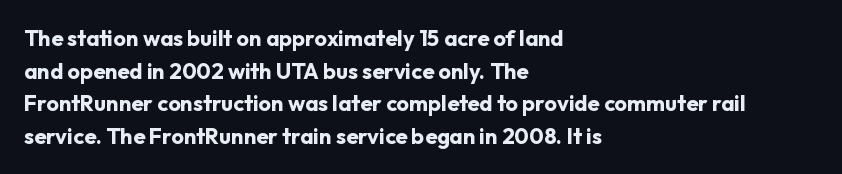
The letters stand straight up with perfectly vertical stems. Vertical spacing — default. Beneath every word, the page is bare. Typeset ragged right — the left edge is the straight one.
